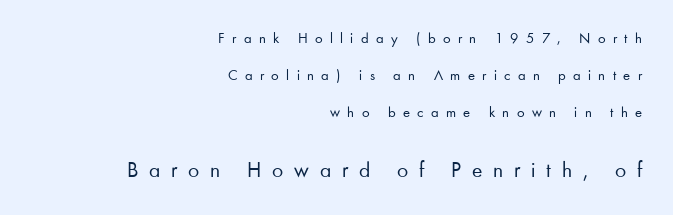
The gaps between neighbouring characters are conspicuously large. The designer dialed line spacing up above the default. Leftover space on each line is placed entirely before the opening word. The strokes are not fattened; the text isn't bold.
